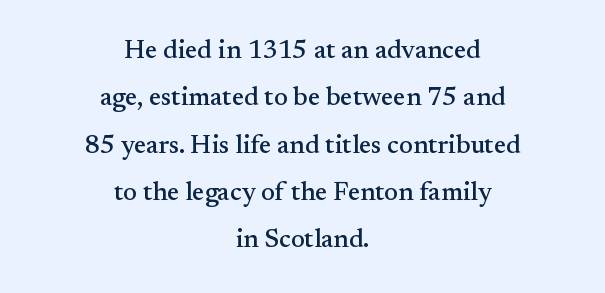
Which margin do the lines hug? Neither — every line sits in the middle. Underlining? Definitely not there. Posture: vertical. In terms of letterspacing, this is plain default setting.
